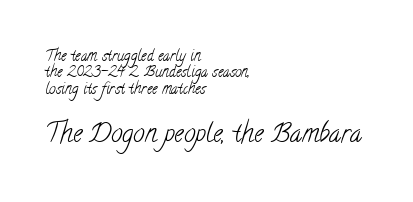
The typesetting does not lean heavy: it is not bold. Descenders hang freely into open space. Closely set lines give the paragraph a compact silhouette. This sample uses plain, unmodified letter spacing. Here the second block reads like a headline and the first like body copy. Visually the block forms a straight wall on the left and a jagged coastline on the right.
